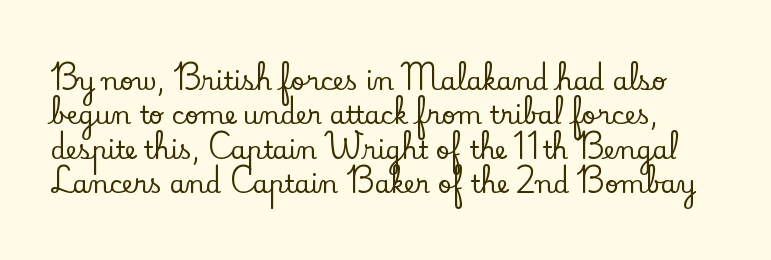
A typesetter would call this leading conventional body-copy spacing. The axis of the letterforms is exactly vertical. The area under the type is left untouched. Default kerning and tracking; the words read as compact shapes.
